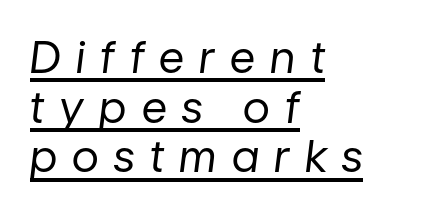
Q: Is the text bold? A: No.
Q: Is the text italic (slanted)? A: Yes, it leans right by about 7 degrees.
Q: Is the text underlined? A: Yes.
Q: How is the paragraph aligned? A: Left-aligned.
Q: Is the spacing between letters normal or unusually wide? A: Unusually wide.
Q: Is the spacing between lines tight, normal or loose? A: Tight.
Q: Width (condensed, normal, or wide)? A: Normal.
Q: Stroke contrast? A: Low.
Q: x-height? A: Medium.
Q: Monospaced? A: No.
